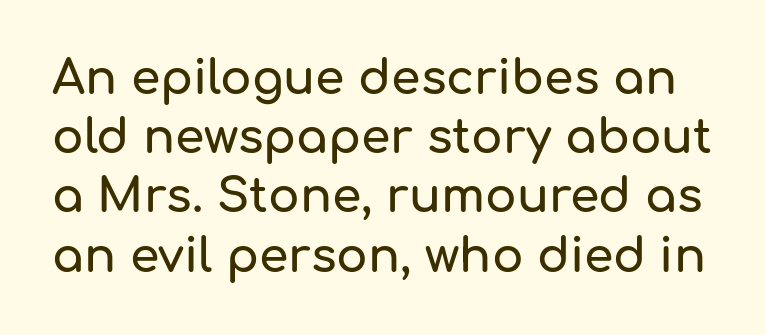
Every character sits straight up, as roman type does. Type style note: lacks serifs. The rendering uses natural spacing where letterforms have individual widths. This rendering leaves character spacing at its baseline value.
